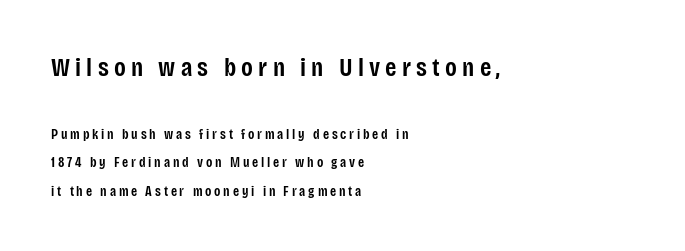
Vertical spacing — loose. Where is the straight margin? On the left. Size hierarchy here favors the leading block over the trailing one. This sample uses expanded letter spacing, leaving extra air between glyphs. The space beneath each line is pristine and unruled. Upright lettering throughout.
